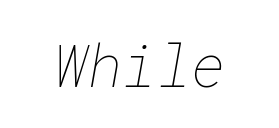
{"bold": "no", "weight": "thin", "width": "normal", "stroke_contrast": "low", "x_height": "medium", "underline": "no", "letter_spacing": "normal", "letter_spacing_em": 0.0, "glyph_px": 59}
